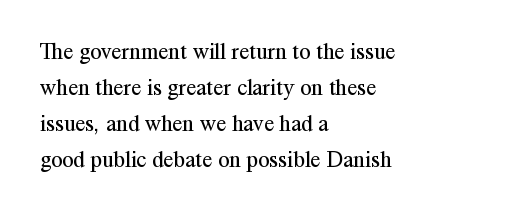
{"italic": "no", "bold": "no", "underline": "no", "align": "left", "line_spacing": "normal", "line_spacing_ratio": 1.57, "letter_spacing": "normal", "letter_spacing_em": 0.0, "glyph_px": 23}
